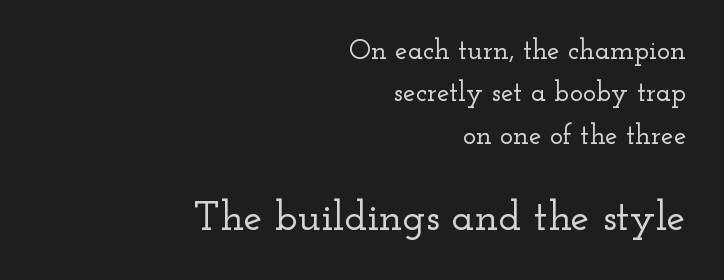
{"serif": "yes", "italic": "no", "width": "wide", "stroke_contrast": "low", "x_height": "small", "monospaced": "no", "underline": "no", "align": "right", "line_spacing": "normal", "line_spacing_ratio": 1.51, "letter_spacing": "normal", "letter_spacing_em": 0.0, "larger_block": "second", "size_ratio": 1.5, "glyph_px": 42}
